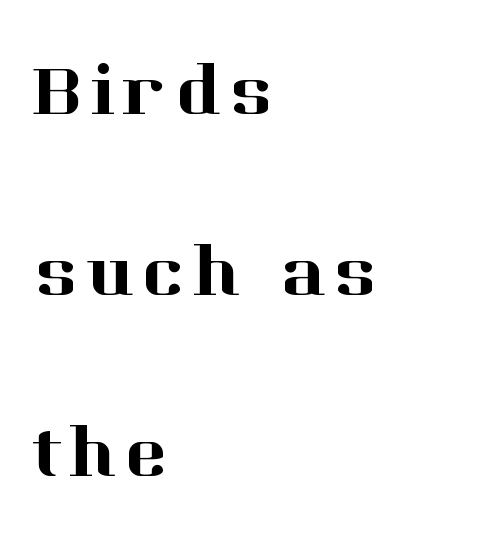
The space directly below the letters is spotless. In CSS terms this would be text-align: left. Successive baselines arrive slowly, with a big drop between each. Ordinary non-slanted type is in use. These lines are rendered in a variable-pitch font.
